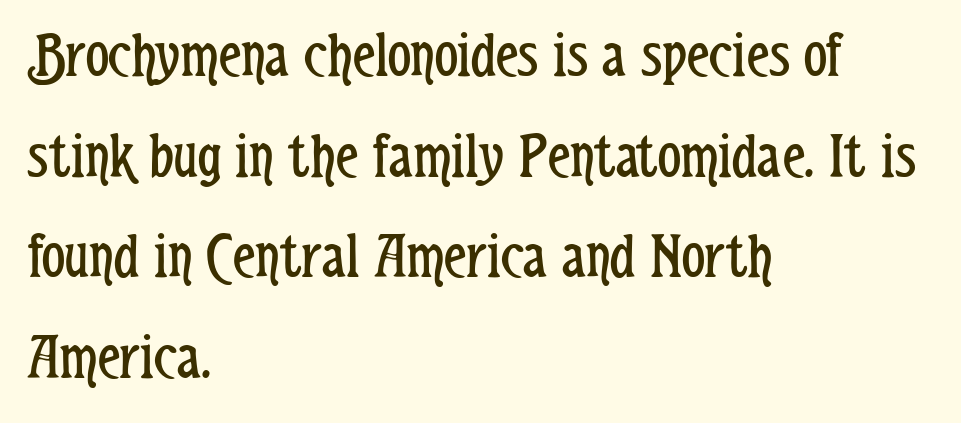
{"serif": "no", "italic": "no", "bold": "no", "weight": "regular", "width": "condensed", "stroke_contrast": "low", "x_height": "medium", "monospaced": "no", "underline": "no", "align": "left", "line_spacing": "normal", "line_spacing_ratio": 1.55, "letter_spacing": "normal", "letter_spacing_em": 0.0, "glyph_px": 65}
